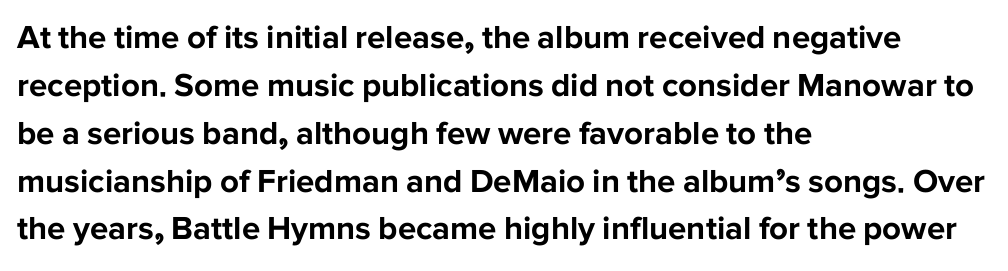
The image shows 33 px bold sans-serif type, upright; set left-aligned, normal line spacing (1.45x), normal letter spacing, not underlined; low stroke contrast and a medium x-height.
